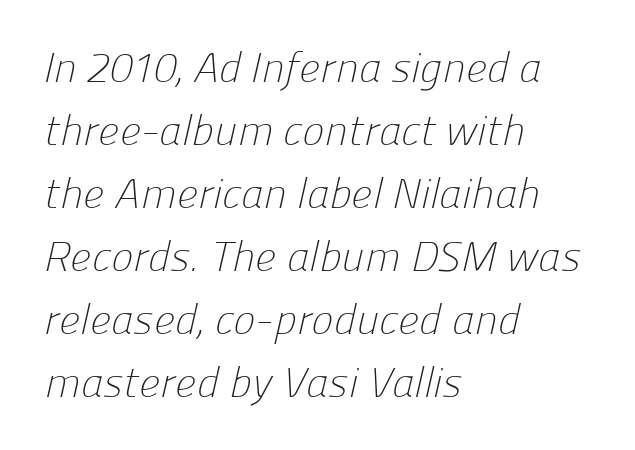
The image shows 42 px light sans-serif type; set left-aligned, normal line spacing (1.5x), normal letter spacing, not underlined; low stroke contrast and a medium x-height.
